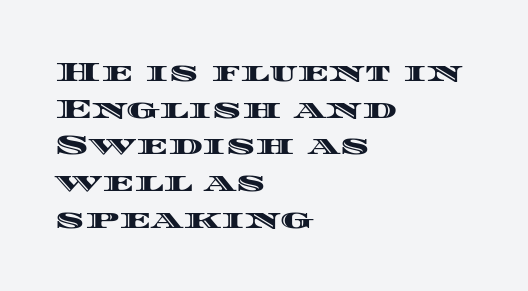
Alignment: flush left. The lettering stays uniformly vertical, giving the passage a roman look. The block of text has a typical density, with ordinary space between rows. Beneath every word, the page is bare. Compared with typical body copy, the letter spacing here is the same.
